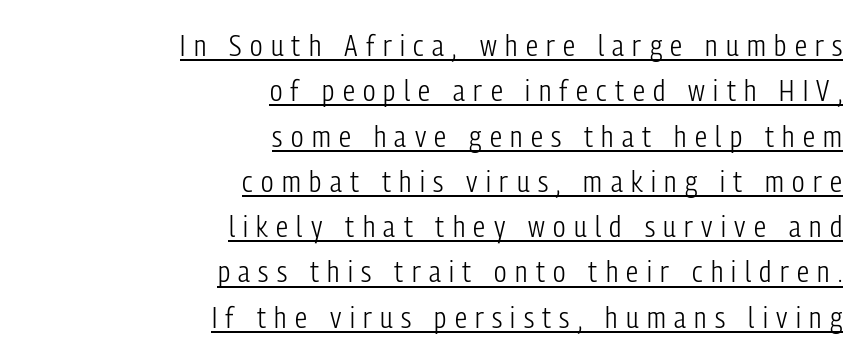
The image shows 30 px light, condensed sans-serif type, upright; set right-aligned, normal line spacing (1.51x), unusually wide letter spacing (+0.28 em), underlined; low stroke contrast and a medium x-height.
